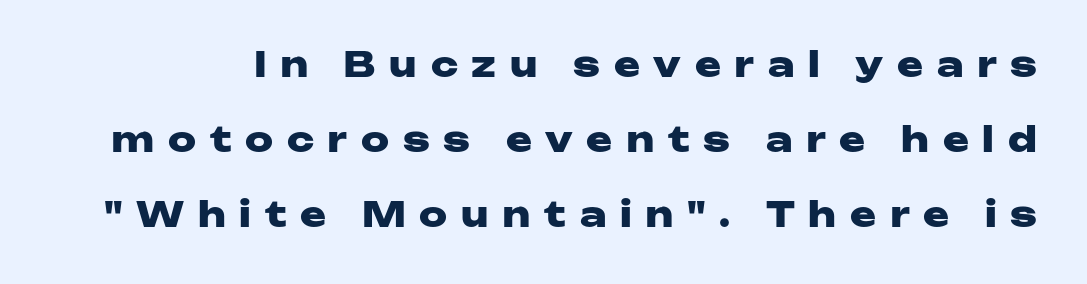
Q: Is the text bold? A: Yes.
Q: Is the text italic (slanted)? A: No, it is upright.
Q: Is the typeface a serif or a sans-serif typeface? A: Sans-serif.
Q: Is the text underlined? A: No.
Q: Is the spacing between letters normal or unusually wide? A: Unusually wide.
Q: Is the spacing between lines tight, normal or loose? A: Loose.
Q: Width (condensed, normal, or wide)? A: Wide.
Q: Stroke contrast? A: Low.
Q: x-height? A: Medium.
Q: Monospaced? A: No.
